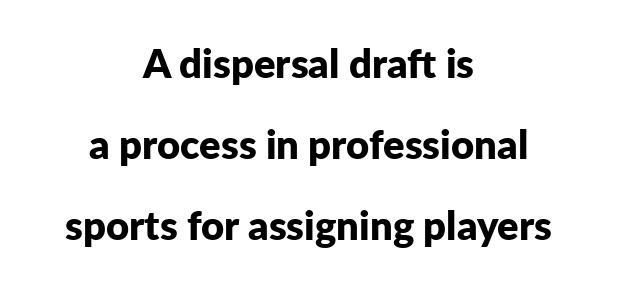
Q: Is the text bold? A: Yes.
Q: Is the text italic (slanted)? A: No, it is upright.
Q: Is the typeface a serif or a sans-serif typeface? A: Sans-serif.
Q: Is the text underlined? A: No.
Q: How is the paragraph aligned? A: Centered.
Q: Is the spacing between letters normal or unusually wide? A: Normal.
Q: Is the spacing between lines tight, normal or loose? A: Loose.
Q: Width (condensed, normal, or wide)? A: Normal.
Q: Stroke contrast? A: Low.
Q: x-height? A: Medium.
Q: Monospaced? A: No.
